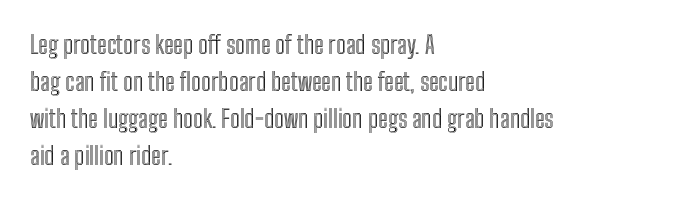
This is roman type, the default non-slanted kind. The lines in this sample share a left origin and differ only in where they stop. Glance below the letters and you will spot only blank space. The line-height multiplier appears to be the usual default. No extra tracking has been applied to these lines.
